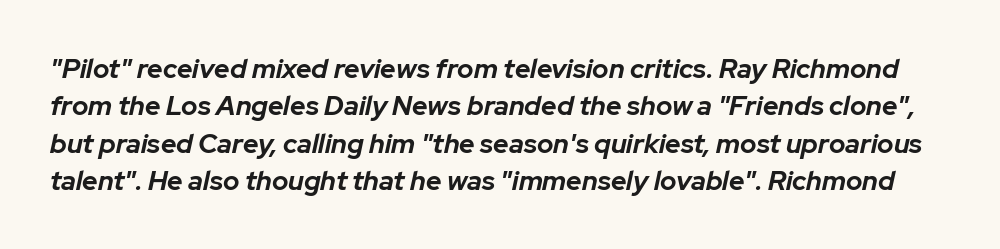
Q: Is the text bold? A: Yes.
Q: Is the text italic (slanted)? A: Yes, it leans right by about 12 degrees.
Q: Is the text underlined? A: No.
Q: Is the spacing between letters normal or unusually wide? A: Normal.
Q: Is the spacing between lines tight, normal or loose? A: Normal.
